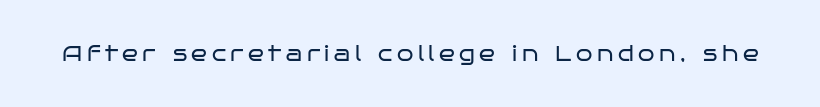
{"italic": "no", "bold": "no", "underline": "no", "letter_spacing": "wide", "letter_spacing_em": 0.22, "glyph_px": 21}
